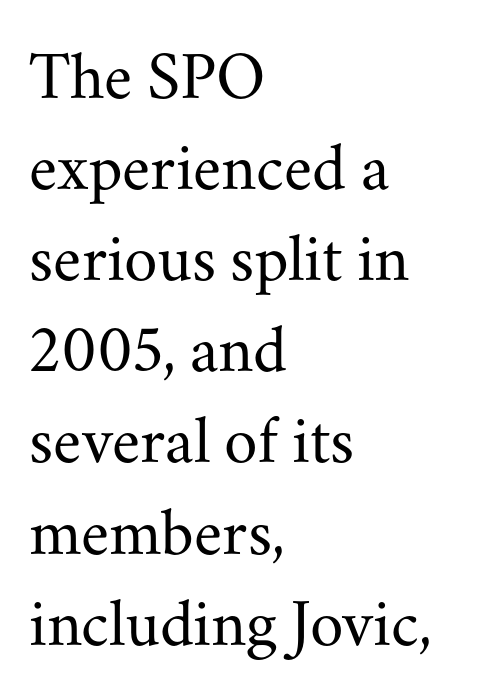
You could call the tracking neutral — neither tight nor loose. What kind of face is this? One with serifs. The area under the type is left untouched. The face looks like a standard text weight, possibly lighter.
